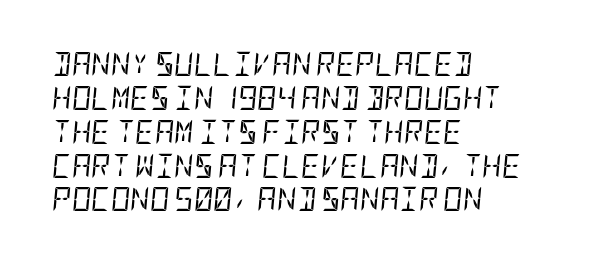
The image shows 24 px text type, italic (leaning right); set left-aligned, normal line spacing (1.41x), normal letter spacing, not underlined.
